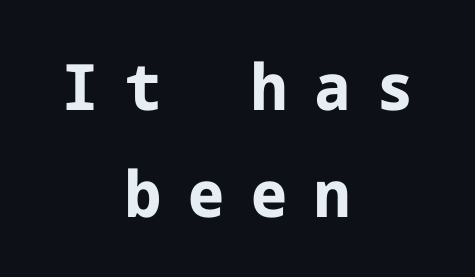
The image shows 64 px bold sans-serif type, upright; set centered, normal line spacing (1.67x), unusually wide letter spacing (+0.42 em), not underlined; low stroke contrast and a medium x-height.
